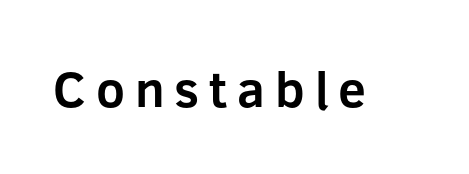
The image shows 50 px bold sans-serif type, upright; set unusually wide letter spacing (+0.2 em), not underlined; low stroke contrast and a medium x-height.
